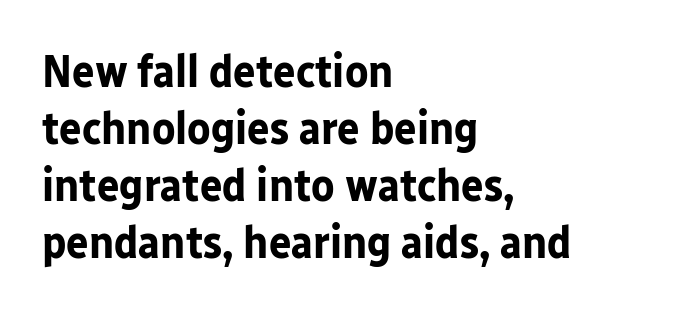
The image shows 47 px bold sans-serif type, upright; set left-aligned, line spacing 1.21x, normal letter spacing, not underlined; low stroke contrast and a medium x-height.
